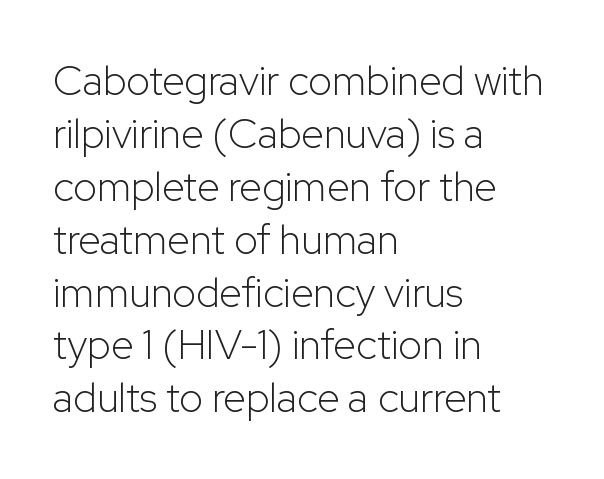
Q: Is the text bold? A: No.
Q: Is the text italic (slanted)? A: No, it is upright.
Q: Is the typeface a serif or a sans-serif typeface? A: Sans-serif.
Q: Is the text underlined? A: No.
Q: How is the paragraph aligned? A: Left-aligned.
Q: Is the spacing between letters normal or unusually wide? A: Normal.
Q: Is the spacing between lines tight, normal or loose? A: Normal.
Q: Width (condensed, normal, or wide)? A: Normal.
Q: Stroke contrast? A: Low.
Q: x-height? A: Medium.
Q: Monospaced? A: No.
